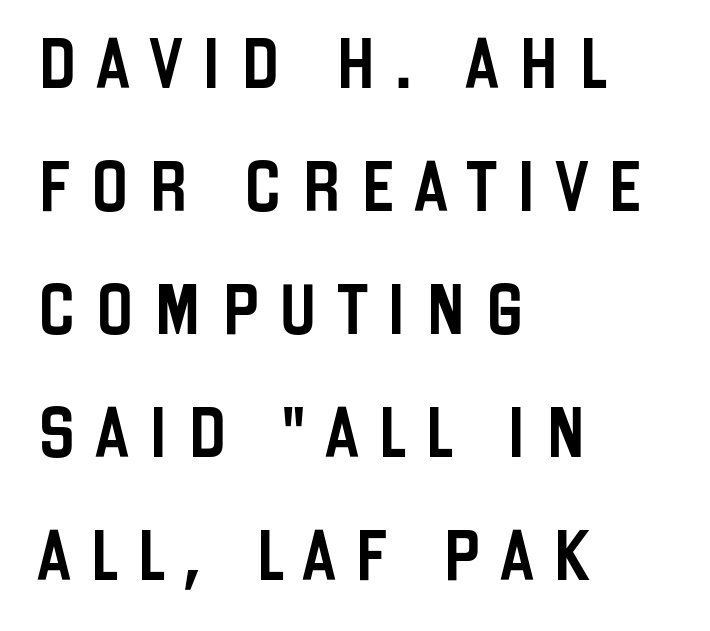
{"serif": "no", "italic": "no", "width": "condensed", "stroke_contrast": "low", "x_height": "large", "monospaced": "no", "underline": "no", "align": "left", "line_spacing": "loose", "line_spacing_ratio": 2.46, "letter_spacing": "wide", "letter_spacing_em": 0.41, "glyph_px": 50}
